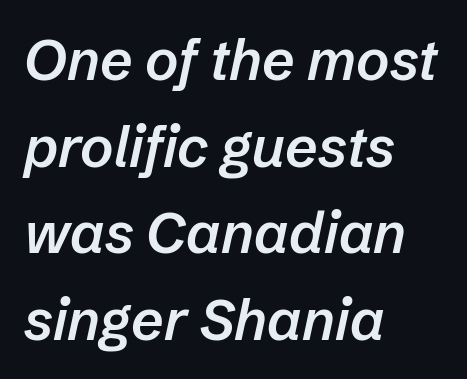
{"italic": "yes", "lean": "right", "slant_degrees": 12, "bold": "semi", "weight": "semibold", "width": "normal", "stroke_contrast": "low", "x_height": "medium", "monospaced": "no", "underline": "no", "align": "left", "line_spacing": "normal", "line_spacing_ratio": 1.52, "letter_spacing": "normal", "letter_spacing_em": 0.0, "glyph_px": 57}
